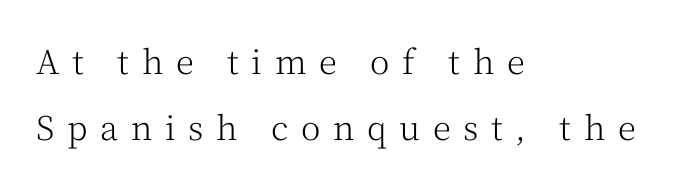
This sample uses an upright cut, with every glyph sitting square on the baseline. Is the type heavy? It reads as light-to-regular instead. The letters carry serifs — small finishing strokes at the ends of their stems. The ragged edge is on the right, which tells us the setting is flush left. Baseline-to-baseline distance is far greater than the letter height.
